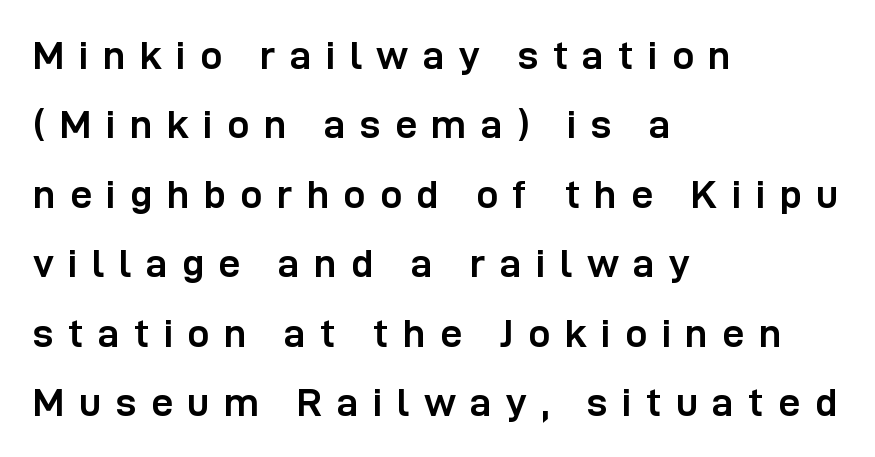
The image shows 39 px semibold sans-serif type, upright; set left-aligned, line spacing 1.78x, unusually wide letter spacing (+0.37 em), not underlined; low stroke contrast and a medium x-height.
